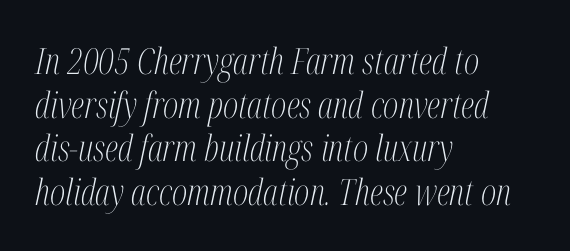
The image shows 36 px light, condensed serif type, italic (leaning right); set left-aligned, line spacing 1.21x, normal letter spacing, not underlined; medium stroke contrast and a medium x-height.
